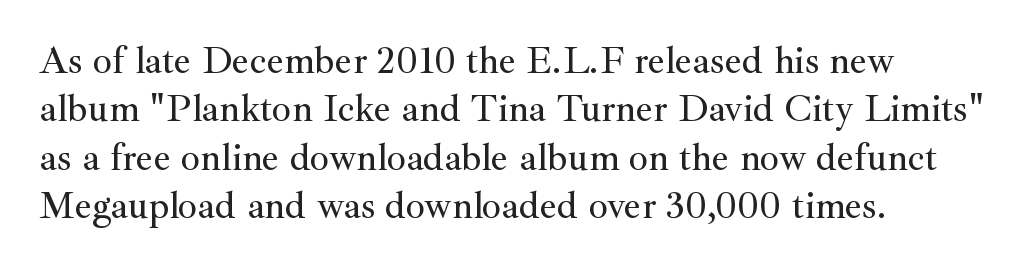
No italicization has been applied; the sample stays upright. Line beginnings align vertically; line endings do not. Type without underlining. Note the varied advance widths — an 'i' is clearly narrower than an 'm'. The line-height multiplier appears to be the usual default.
